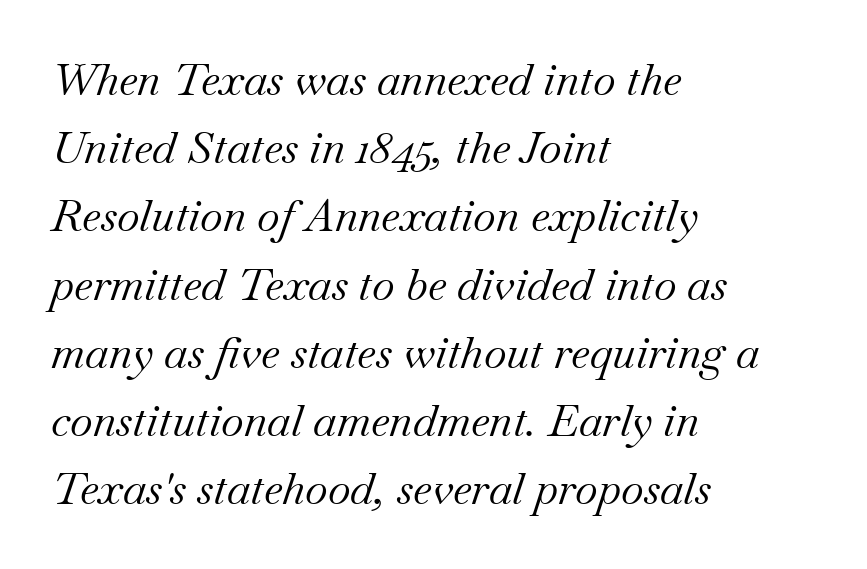
{"serif": "yes", "italic": "yes", "lean": "right", "slant_degrees": 18, "bold": "no", "weight": "regular", "width": "normal", "stroke_contrast": "medium", "x_height": "small", "monospaced": "no", "underline": "no", "align": "left", "line_spacing": "normal", "line_spacing_ratio": 1.55, "letter_spacing": "normal", "letter_spacing_em": 0.0, "glyph_px": 44}
